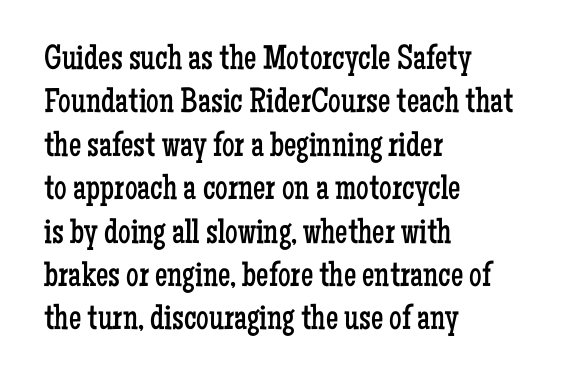
{"serif": "yes", "italic": "no", "bold": "no", "weight": "regular", "width": "condensed", "stroke_contrast": "low", "x_height": "medium", "monospaced": "no", "underline": "no", "align": "left", "line_spacing_ratio": 1.24, "letter_spacing": "normal", "letter_spacing_em": 0.0, "glyph_px": 35}
